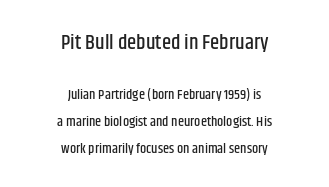
The image shows 21 px text type, upright; set centered, loose line spacing (1.95x), normal letter spacing, not underlined; the first (top) block is 1.5x larger.
